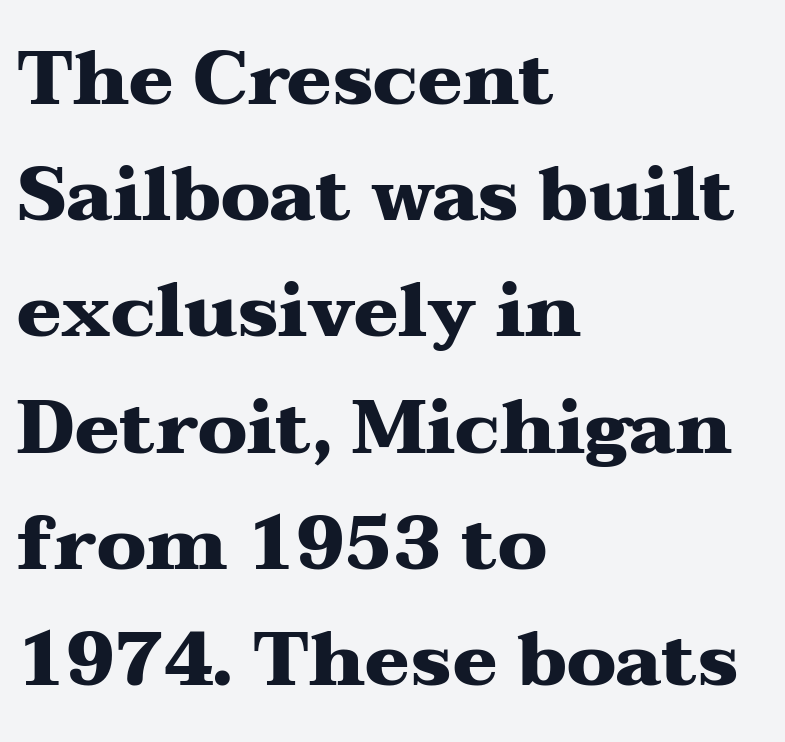
The image shows 74 px heavy, wide serif type, upright; set left-aligned, normal line spacing (1.57x), normal letter spacing, not underlined; medium stroke contrast and a medium x-height.
